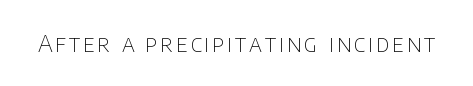
The image shows 23 px text type, upright; set not underlined.
